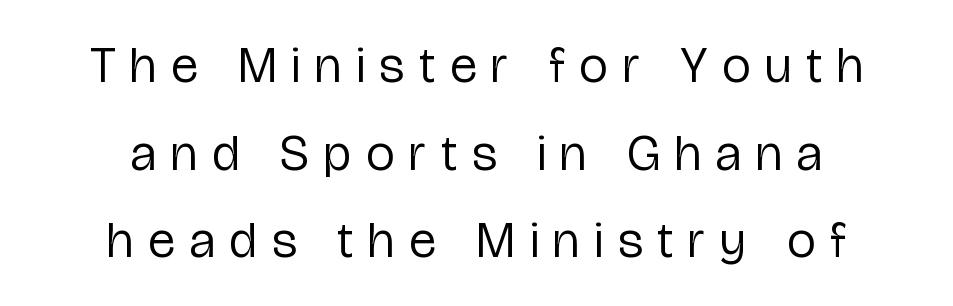
Is this a heavy cut? Hardly; it is regular or lighter. Is this a sans? Yes — the strokes have no serifs. Horizontal alignment here is central, giving a formal, balanced look. This is the regular roman posture of the typeface. Proportional: the letters do not fall into vertical columns.
